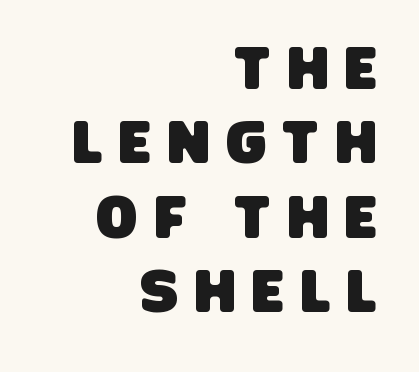
Any mark beneath the type? The region is blank. Horizontally, the lines are justified to the trailing edge only. The face used here is a sans, in the tradition of grotesques and geometrics. The letters advance in unequal steps, a hallmark of proportional type.
